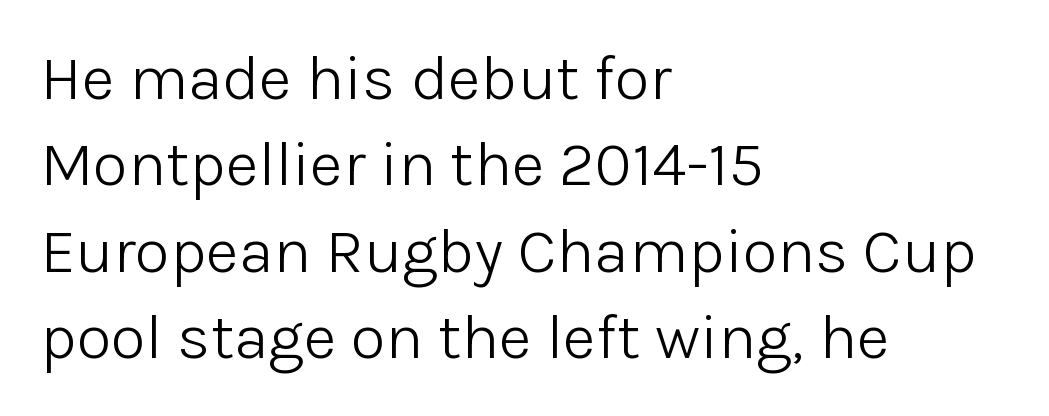
{"serif": "no", "italic": "no", "bold": "no", "weight": "light", "width": "normal", "stroke_contrast": "low", "x_height": "medium", "monospaced": "no", "underline": "no", "align": "left", "line_spacing": "normal", "line_spacing_ratio": 1.35, "letter_spacing": "normal", "letter_spacing_em": 0.0, "glyph_px": 64}
